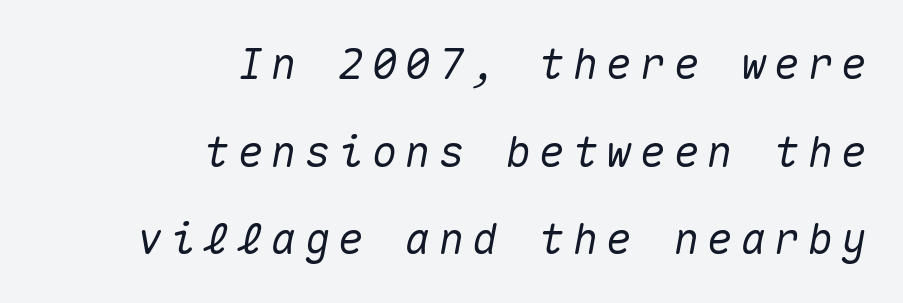
The face used here is monospaced, like something from a code editor. Notice how the passage keeps a crisp vertical edge on the right only. Does the leading feel generous? Absolutely, it's lavish. Check the space under the baseline: it is left empty.
